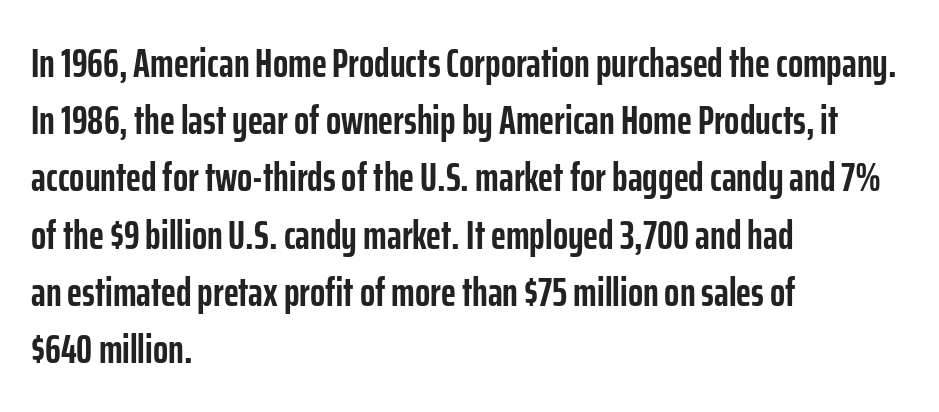
Does the lettering tilt? It doesn't — this is upright. The glyphs have the mass of a bold cut. The rendering anchors every line to the left-hand side. Examine the stroke ends and you'll find no serifs. Nobody drew a line under any word here.
